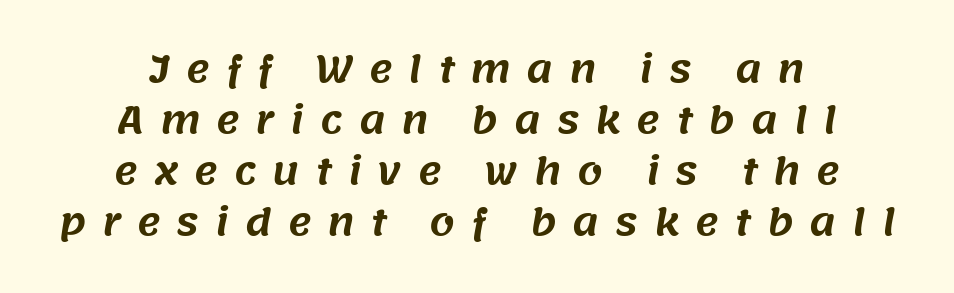
Q: Is the typeface a serif or a sans-serif typeface? A: Sans-serif.
Q: Is the text underlined? A: No.
Q: How is the paragraph aligned? A: Centered.
Q: Is the spacing between letters normal or unusually wide? A: Unusually wide.
Q: Is the spacing between lines tight, normal or loose? A: Normal.
Q: Width (condensed, normal, or wide)? A: Normal.
Q: Stroke contrast? A: Medium.
Q: x-height? A: Large.
Q: Monospaced? A: No.
